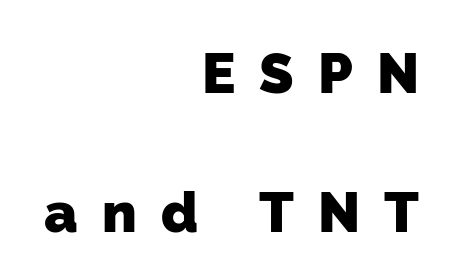
{"serif": "no", "bold": "yes", "weight": "heavy", "width": "normal", "stroke_contrast": "low", "x_height": "medium", "monospaced": "no", "underline": "no", "align": "right", "line_spacing": "loose", "line_spacing_ratio": 2.49, "letter_spacing": "wide", "letter_spacing_em": 0.43, "glyph_px": 56}
